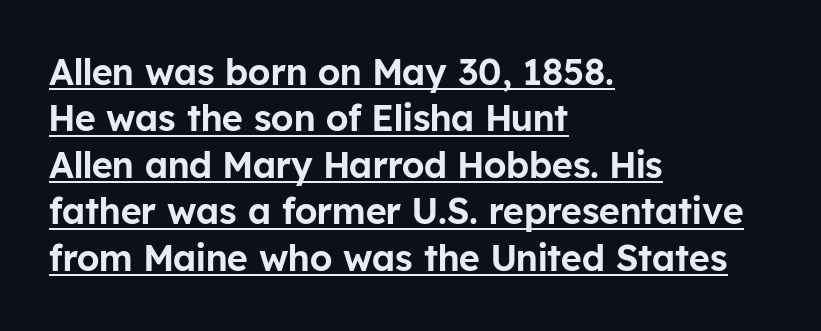
{"serif": "no", "italic": "no", "width": "normal", "stroke_contrast": "low", "x_height": "medium", "monospaced": "no", "underline": "yes", "align": "left", "line_spacing": "normal", "line_spacing_ratio": 1.29, "letter_spacing": "normal", "letter_spacing_em": 0.0, "glyph_px": 36}
